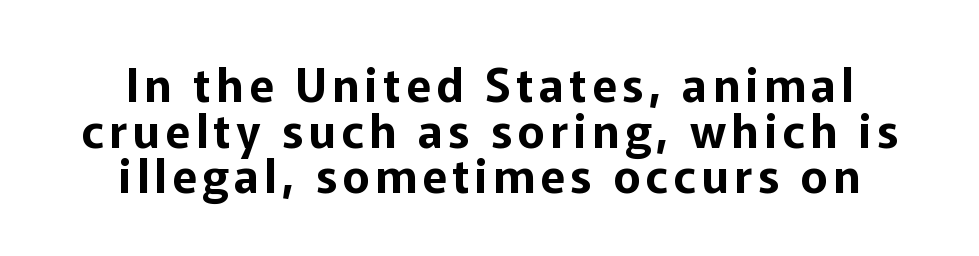
The image shows 46 px sans-serif type, upright; set centered, tight line spacing (0.99x), not underlined; low stroke contrast and a medium x-height.
